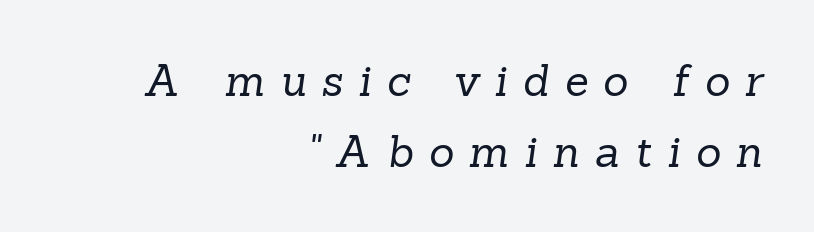
{"serif": "yes", "bold": "no", "weight": "regular", "width": "normal", "stroke_contrast": "low", "x_height": "medium", "monospaced": "no", "underline": "no", "align": "right", "line_spacing": "normal", "line_spacing_ratio": 1.66, "letter_spacing": "wide", "letter_spacing_em": 0.36, "glyph_px": 43}
